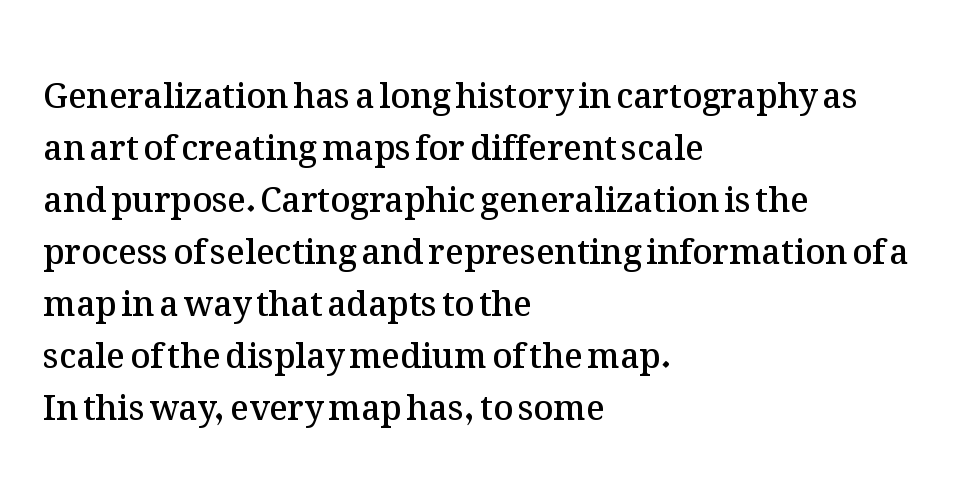
{"italic": "no", "bold": "semi", "weight": "semibold", "width": "normal", "stroke_contrast": "medium", "x_height": "medium", "monospaced": "no", "underline": "no", "align": "left", "line_spacing": "normal", "line_spacing_ratio": 1.53, "letter_spacing": "normal", "letter_spacing_em": 0.0, "glyph_px": 34}
